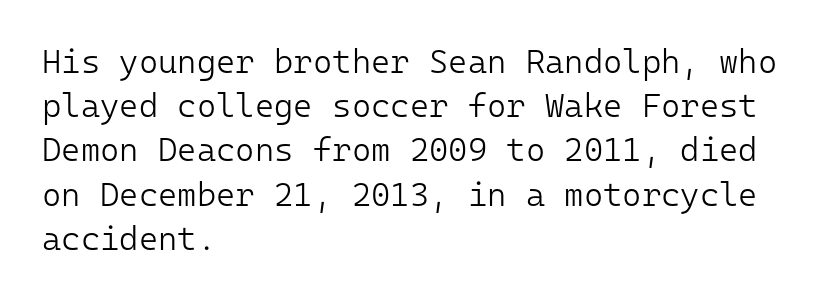
Normally led — the rows are evenly, conventionally spaced. Monospaced: the letters line up in strict vertical columns. Typeset ragged right — the left edge is the straight one. Glyph-to-glyph distance matches everyday printed text.
